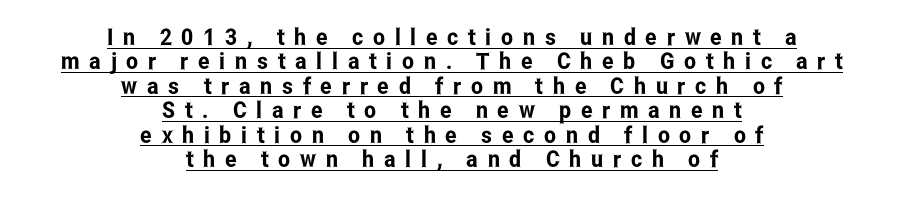
Q: Is the text italic (slanted)? A: No, it is upright.
Q: Is the text underlined? A: Yes.
Q: How is the paragraph aligned? A: Centered.
Q: Is the spacing between letters normal or unusually wide? A: Unusually wide.
Q: Is the spacing between lines tight, normal or loose? A: Tight.
